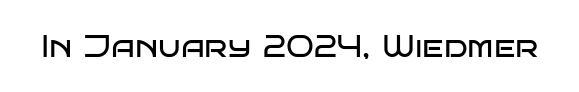
The image shows 31 px regular-weight, wide sans-serif type, upright; set normal letter spacing, not underlined; low stroke contrast and a large x-height.
